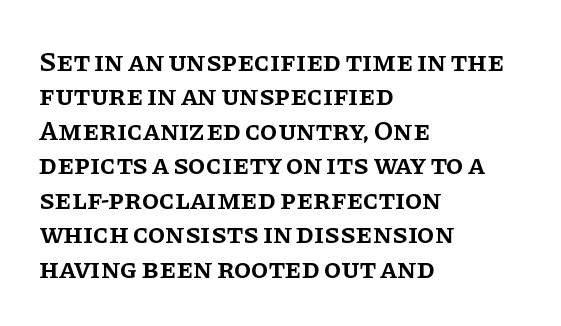
{"serif": "yes", "italic": "no", "bold": "semi", "weight": "semibold", "width": "normal", "stroke_contrast": "low", "x_height": "large", "monospaced": "no", "underline": "no", "align": "left", "line_spacing_ratio": 1.23, "letter_spacing": "normal", "letter_spacing_em": 0.0, "glyph_px": 28}
